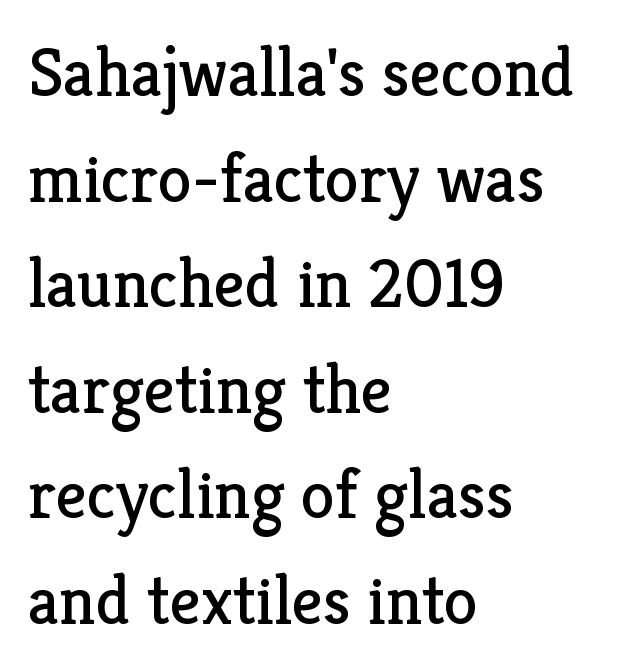
{"serif": "yes", "italic": "no", "bold": "no", "weight": "regular", "width": "normal", "stroke_contrast": "low", "x_height": "medium", "monospaced": "no", "underline": "no", "align": "left", "line_spacing": "normal", "line_spacing_ratio": 1.53, "letter_spacing": "normal", "letter_spacing_em": 0.0, "glyph_px": 69}
